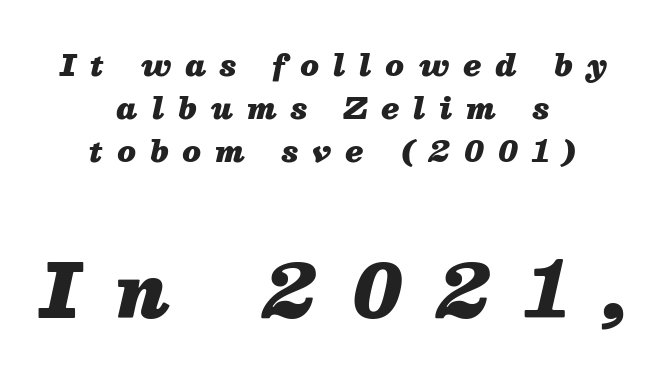
Q: Is the text bold? A: Yes.
Q: Is the text italic (slanted)? A: Yes, it leans right by about 13 degrees.
Q: Is the text underlined? A: No.
Q: How is the paragraph aligned? A: Centered.
Q: Is the spacing between letters normal or unusually wide? A: Unusually wide.
Q: Is the spacing between lines tight, normal or loose? A: Normal.
Q: Which block of text is set in a larger size, the first (top) or the second (bottom)? A: The second (bottom) one.
Q: Width (condensed, normal, or wide)? A: Normal.
Q: Stroke contrast? A: Medium.
Q: x-height? A: Medium.
Q: Monospaced? A: No.
